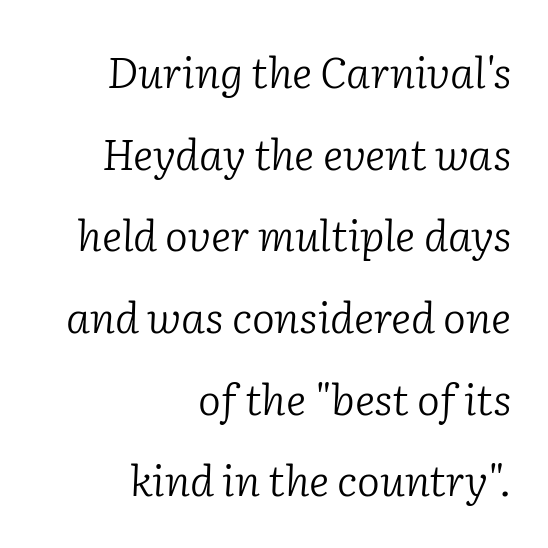
The image shows 43 px light serif type, italic (leaning right); set right-aligned, loose line spacing (1.9x), normal letter spacing, not underlined; low stroke contrast and a medium x-height.
